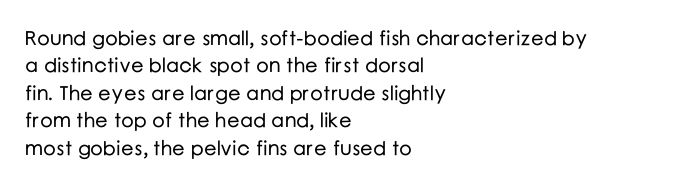
Q: Is the text italic (slanted)? A: No, it is upright.
Q: Is the text underlined? A: No.
Q: How is the paragraph aligned? A: Left-aligned.
Q: Is the spacing between letters normal or unusually wide? A: Normal.
Q: Is the spacing between lines tight, normal or loose? A: Normal.
